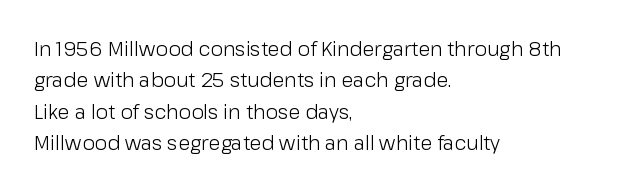
Q: Is the text bold? A: No.
Q: Is the text italic (slanted)? A: No, it is upright.
Q: Is the text underlined? A: No.
Q: How is the paragraph aligned? A: Left-aligned.
Q: Is the spacing between letters normal or unusually wide? A: Normal.
Q: Is the spacing between lines tight, normal or loose? A: Normal.
